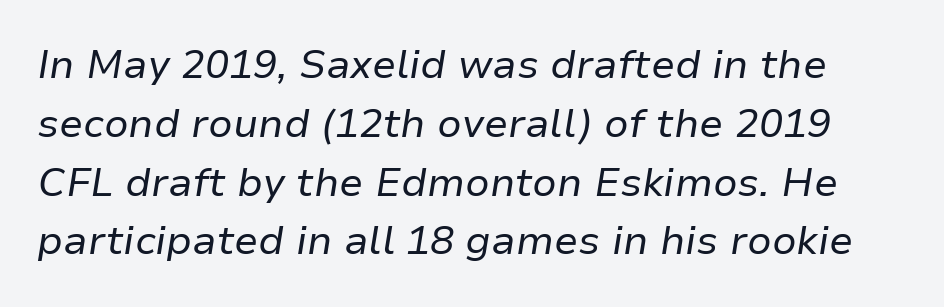
You could call the tracking neutral — neither tight nor loose. Would a proofreader flag this as italicized? Yes. The words here are not underlined. Normally led — the rows are evenly, conventionally spaced.
